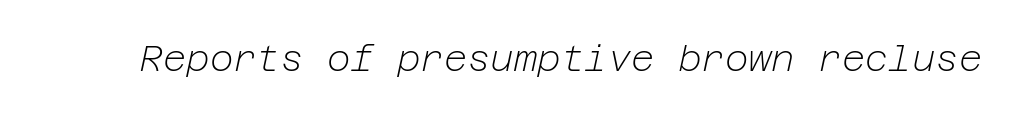
The gap between lines stays unmarked. Ink coverage per letter is moderate at most. The passage shown has conventional tracking throughout. The letters are slanted; this is an italic face.
